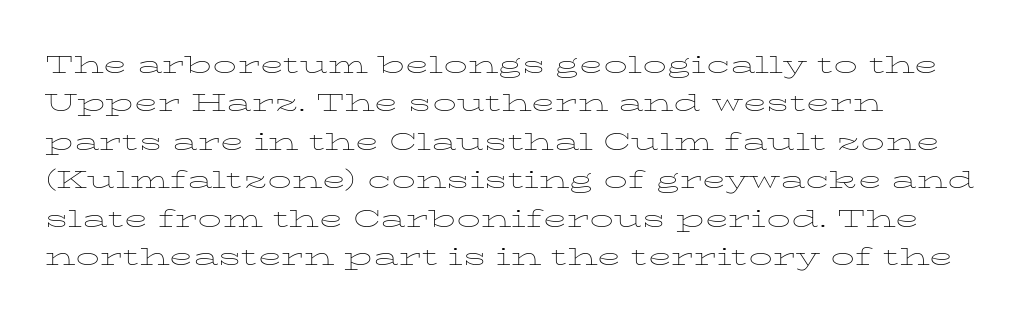
Q: Is the text bold? A: No.
Q: Is the text italic (slanted)? A: No, it is upright.
Q: Is the text underlined? A: No.
Q: Is the spacing between letters normal or unusually wide? A: Normal.
Q: Is the spacing between lines tight, normal or loose? A: Normal.
